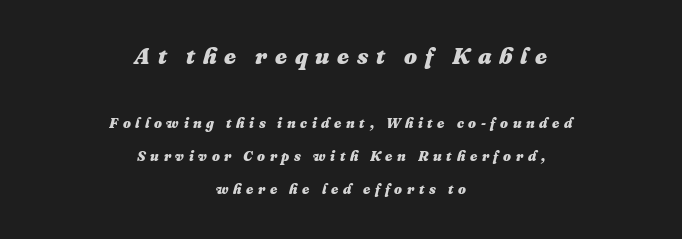
The image shows 23 px bold type, italic (leaning right); set centered, loose line spacing (2.36x), unusually wide letter spacing (+0.33 em), not underlined; the first (top) block is 1.64x larger.
